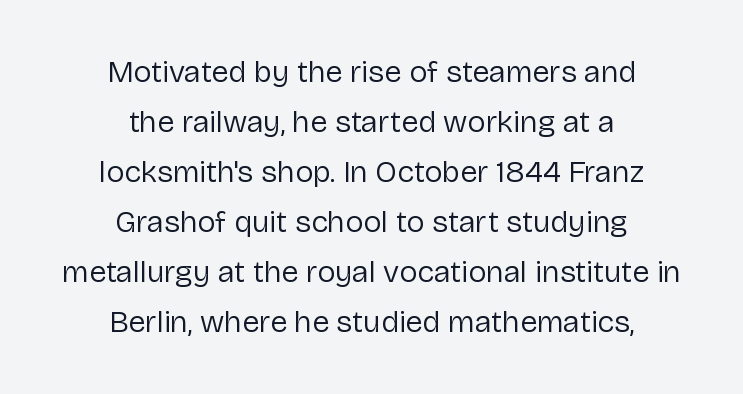
{"serif": "no", "italic": "no", "bold": "no", "weight": "regular", "width": "normal", "stroke_contrast": "low", "x_height": "medium", "monospaced": "no", "underline": "no", "align": "center", "line_spacing": "normal", "line_spacing_ratio": 1.61, "letter_spacing": "normal", "letter_spacing_em": 0.0, "glyph_px": 31}
